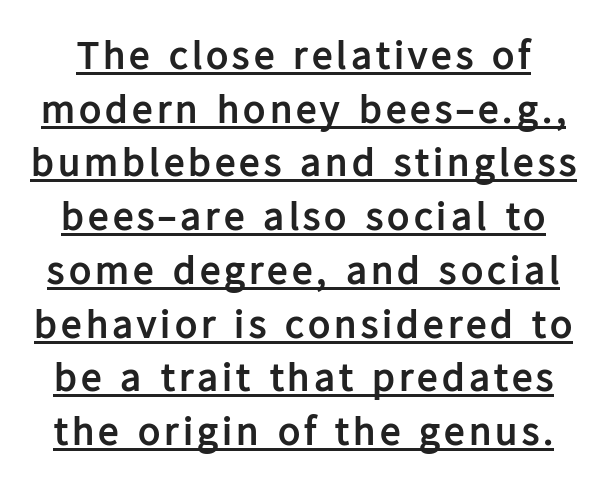
{"serif": "no", "italic": "no", "bold": "yes", "weight": "semibold", "width": "normal", "stroke_contrast": "low", "x_height": "medium", "monospaced": "no", "underline": "yes", "line_spacing": "normal", "line_spacing_ratio": 1.31, "glyph_px": 41}
